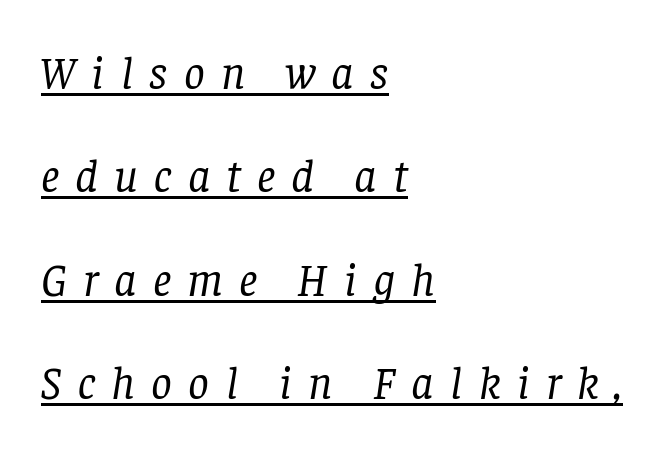
Stem width sits at or under what a default text font uses. Look at the tracking — it's clearly loosened, letters drifting apart. Font category for this specimen: serif. Widely set lines give the paragraph a tall, airy silhouette.
